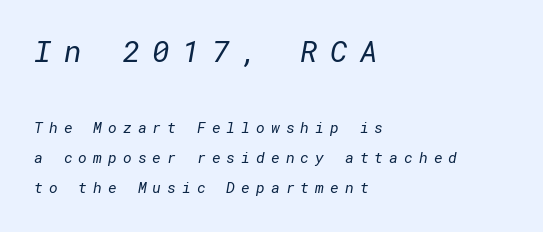
Q: Is the text bold? A: No.
Q: Is the typeface a serif or a sans-serif typeface? A: Sans-serif.
Q: Is the text underlined? A: No.
Q: How is the paragraph aligned? A: Left-aligned.
Q: Is the spacing between letters normal or unusually wide? A: Unusually wide.
Q: Is the spacing between lines tight, normal or loose? A: Loose.
Q: Which block of text is set in a larger size, the first (top) or the second (bottom)? A: The first (top) one.
Q: Width (condensed, normal, or wide)? A: Normal.
Q: Stroke contrast? A: Low.
Q: x-height? A: Medium.
